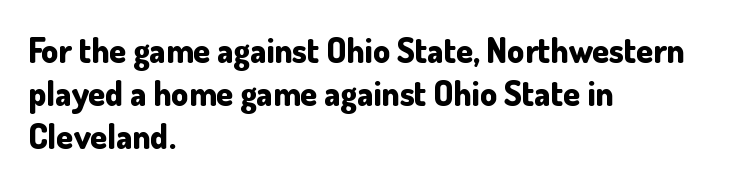
Q: Is the text bold? A: Yes.
Q: Is the text italic (slanted)? A: No, it is upright.
Q: Is the typeface a serif or a sans-serif typeface? A: Sans-serif.
Q: Is the text underlined? A: No.
Q: How is the paragraph aligned? A: Left-aligned.
Q: Is the spacing between letters normal or unusually wide? A: Normal.
Q: Is the spacing between lines tight, normal or loose? A: Normal.
Q: Width (condensed, normal, or wide)? A: Normal.
Q: Stroke contrast? A: Low.
Q: x-height? A: Small.
Q: Monospaced? A: No.
